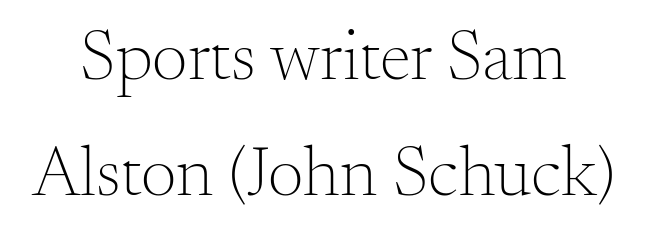
Short note: letters normally spaced. Notice how the passage keeps no hard edge, just a central spine. The font's upright variant was chosen for this text. Unlike a clean sans, this face finishes its strokes with serifs.
